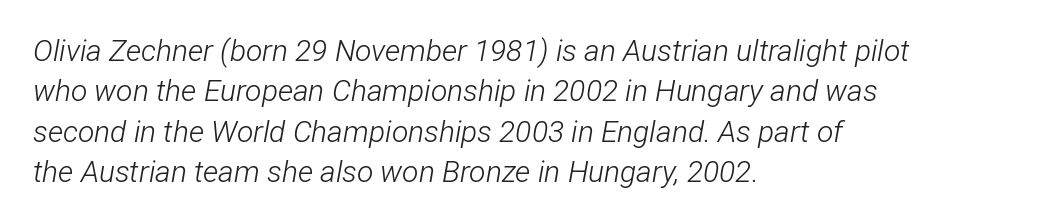
If you drew a ruler down the left edge, every line would touch it. The face used here is proportionally spaced, like ordinary book or web type. The passage shown is not bold in any degree. The passage shown leans; its letterforms are oblique. The gap between lines stays unmarked.
